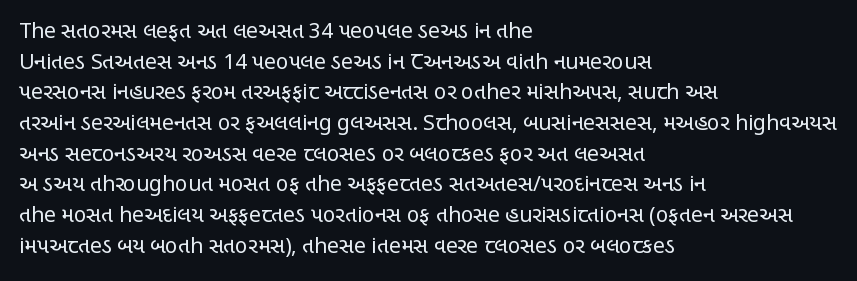
{"italic": "no", "bold": "no", "underline": "no", "align": "left", "line_spacing": "normal", "line_spacing_ratio": 1.46, "letter_spacing": "normal", "letter_spacing_em": 0.0, "glyph_px": 21}
